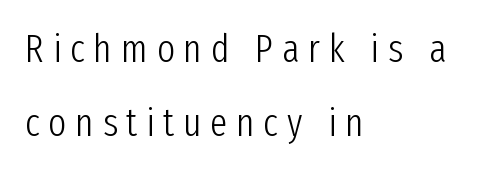
{"serif": "no", "italic": "no", "bold": "no", "weight": "light", "width": "condensed", "stroke_contrast": "low", "x_height": "medium", "monospaced": "no", "underline": "no", "align": "left", "line_spacing": "loose", "line_spacing_ratio": 1.91, "letter_spacing": "wide", "letter_spacing_em": 0.22, "glyph_px": 39}
